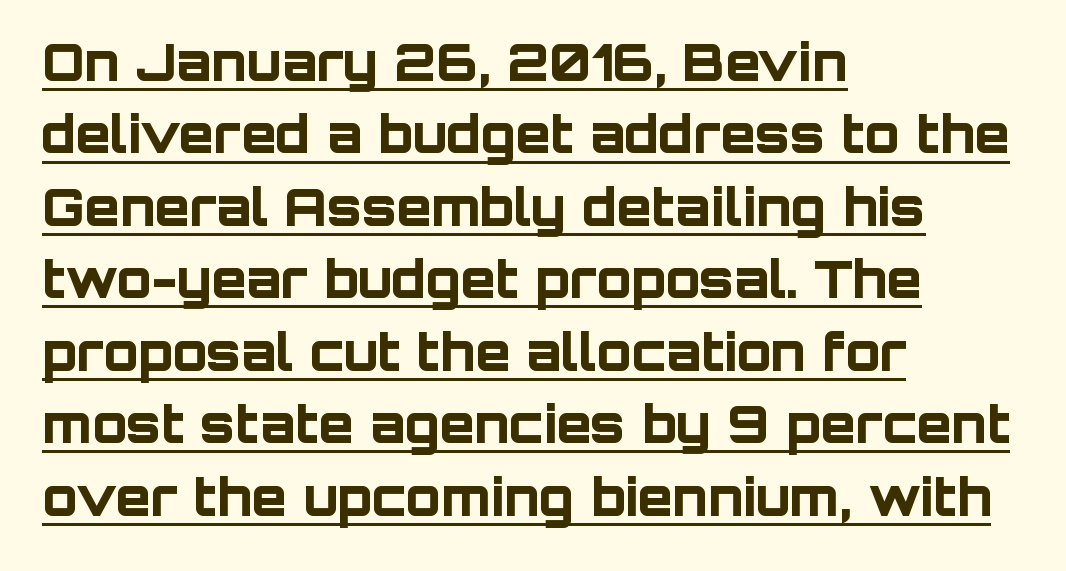
{"serif": "no", "italic": "no", "bold": "yes", "weight": "bold", "width": "normal", "stroke_contrast": "low", "x_height": "large", "monospaced": "no", "underline": "yes", "align": "left", "line_spacing": "normal", "line_spacing_ratio": 1.42, "letter_spacing": "normal", "letter_spacing_em": 0.0, "glyph_px": 51}
